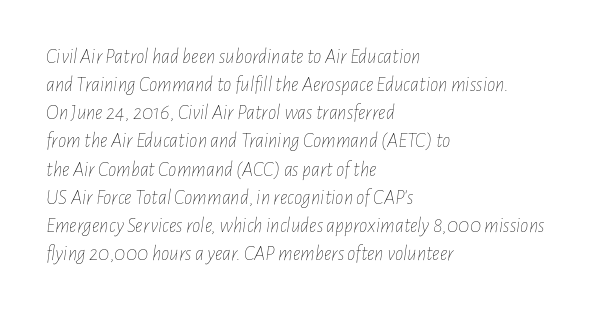
The image shows 21 px text type, italic (leaning right); set left-aligned, normal line spacing (1.34x), normal letter spacing, not underlined.
